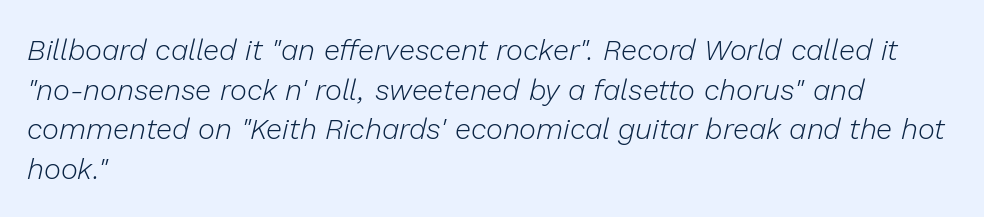
The image shows 29 px light type, italic (leaning right); set left-aligned, normal line spacing (1.37x), normal letter spacing, not underlined; low stroke contrast and a medium x-height.
